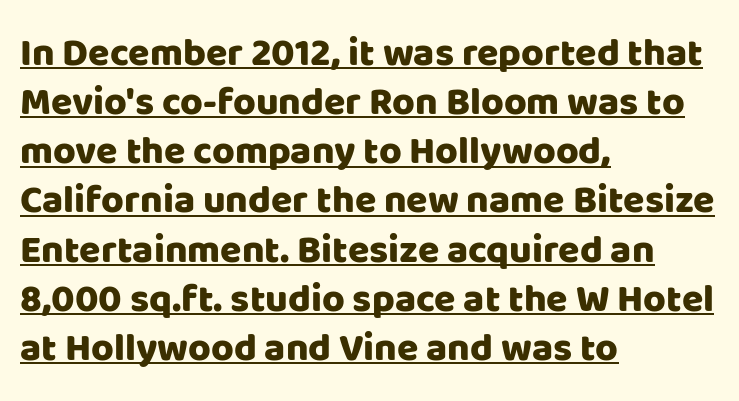
{"serif": "no", "italic": "no", "width": "normal", "stroke_contrast": "low", "x_height": "large", "monospaced": "no", "underline": "yes", "align": "left", "line_spacing": "normal", "line_spacing_ratio": 1.26, "letter_spacing": "normal", "letter_spacing_em": 0.0, "glyph_px": 39}
